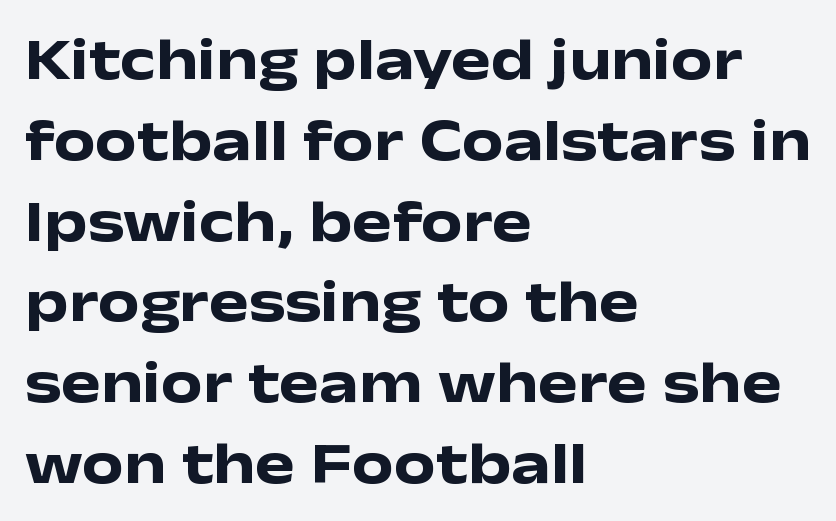
{"serif": "no", "italic": "no", "bold": "yes", "weight": "heavy", "width": "wide", "stroke_contrast": "low", "x_height": "medium", "monospaced": "no", "underline": "no", "align": "left", "line_spacing": "normal", "line_spacing_ratio": 1.37, "letter_spacing": "normal", "letter_spacing_em": 0.0, "glyph_px": 59}
